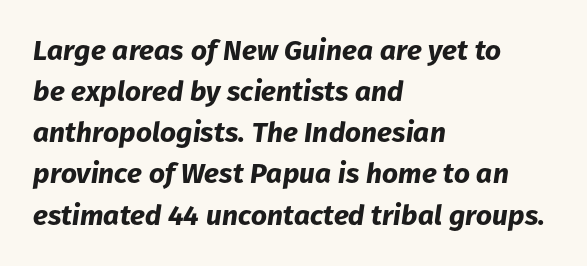
Q: Is the text bold? A: Yes.
Q: Is the text italic (slanted)? A: Yes, it leans right by about 8 degrees.
Q: Is the text underlined? A: No.
Q: How is the paragraph aligned? A: Left-aligned.
Q: Is the spacing between letters normal or unusually wide? A: Normal.
Q: Is the spacing between lines tight, normal or loose? A: Normal.
Q: Width (condensed, normal, or wide)? A: Normal.
Q: Stroke contrast? A: Low.
Q: x-height? A: Medium.
Q: Monospaced? A: No.
